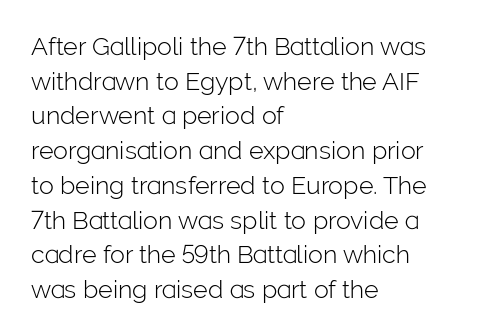
{"italic": "no", "bold": "no", "underline": "no", "align": "left", "line_spacing": "normal", "line_spacing_ratio": 1.39, "letter_spacing": "normal", "letter_spacing_em": 0.0, "glyph_px": 25}
